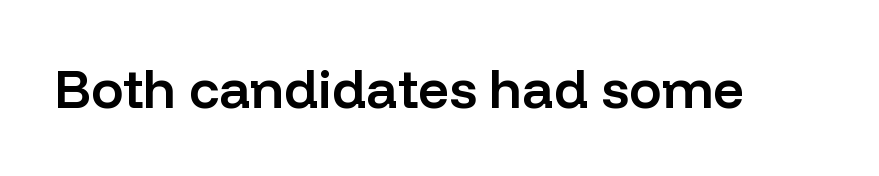
Q: Is the text bold? A: Semi-bold.
Q: Is the text italic (slanted)? A: No, it is upright.
Q: Is the typeface a serif or a sans-serif typeface? A: Sans-serif.
Q: Is the text underlined? A: No.
Q: Is the spacing between letters normal or unusually wide? A: Normal.
Q: Width (condensed, normal, or wide)? A: Normal.
Q: Stroke contrast? A: Low.
Q: x-height? A: Medium.
Q: Monospaced? A: No.
